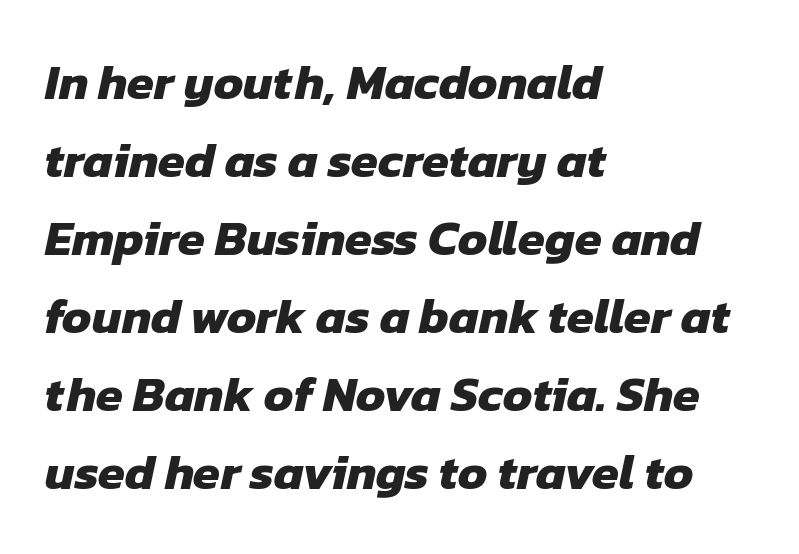
Q: Is the text bold? A: Yes.
Q: Is the typeface a serif or a sans-serif typeface? A: Sans-serif.
Q: Is the text underlined? A: No.
Q: How is the paragraph aligned? A: Left-aligned.
Q: Is the spacing between letters normal or unusually wide? A: Normal.
Q: Is the spacing between lines tight, normal or loose? A: Normal.
Q: Width (condensed, normal, or wide)? A: Normal.
Q: Stroke contrast? A: Low.
Q: x-height? A: Medium.
Q: Monospaced? A: No.
